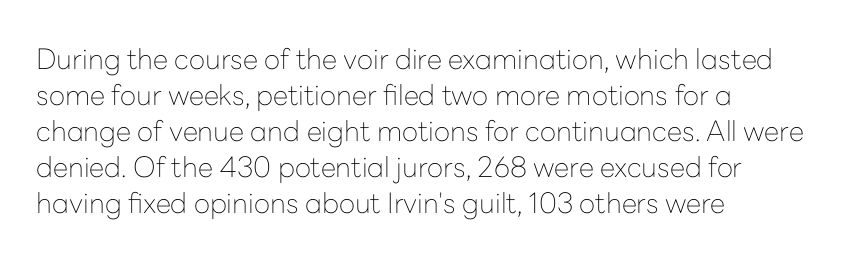
Q: Is the text bold? A: No.
Q: Is the text italic (slanted)? A: No, it is upright.
Q: Is the typeface a serif or a sans-serif typeface? A: Sans-serif.
Q: Is the text underlined? A: No.
Q: How is the paragraph aligned? A: Left-aligned.
Q: Is the spacing between letters normal or unusually wide? A: Normal.
Q: Is the spacing between lines tight, normal or loose? A: Normal.
Q: Width (condensed, normal, or wide)? A: Normal.
Q: Stroke contrast? A: Low.
Q: x-height? A: Medium.
Q: Monospaced? A: No.
